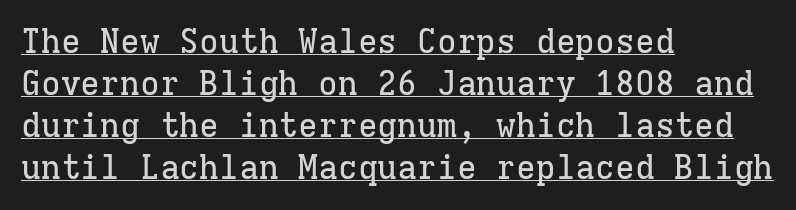
{"serif": "yes", "italic": "no", "width": "normal", "stroke_contrast": "low", "x_height": "medium", "monospaced": "yes", "underline": "yes", "align": "left", "line_spacing": "normal", "line_spacing_ratio": 1.27, "letter_spacing": "normal", "letter_spacing_em": 0.0, "glyph_px": 33}
